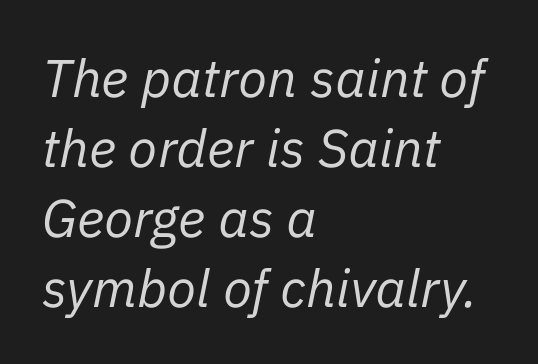
{"italic": "yes", "lean": "right", "slant_degrees": 11, "bold": "no", "weight": "regular", "width": "normal", "stroke_contrast": "low", "x_height": "medium", "monospaced": "no", "underline": "no", "align": "left", "line_spacing": "normal", "line_spacing_ratio": 1.32, "letter_spacing": "normal", "letter_spacing_em": 0.0, "glyph_px": 53}
